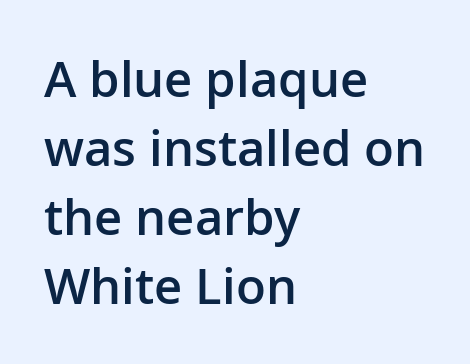
Q: Is the text bold? A: Semi-bold.
Q: Is the text italic (slanted)? A: No, it is upright.
Q: Is the typeface a serif or a sans-serif typeface? A: Sans-serif.
Q: Is the text underlined? A: No.
Q: How is the paragraph aligned? A: Left-aligned.
Q: Is the spacing between letters normal or unusually wide? A: Normal.
Q: Is the spacing between lines tight, normal or loose? A: Normal.
Q: Width (condensed, normal, or wide)? A: Normal.
Q: Stroke contrast? A: Low.
Q: x-height? A: Medium.
Q: Monospaced? A: No.
